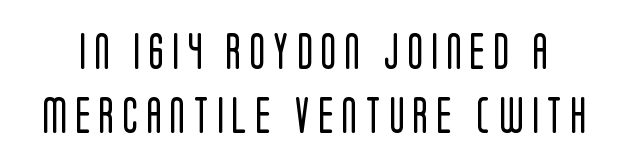
Regarding serifs, this sample does without them. On a weight scale, this lands at 450 or below. These lines are rendered in a variable-pitch font. Does extra space separate the letters? Yes, quite a lot of it. Ordinary non-slanted type is in use. Check the space under the baseline: it is left empty.
